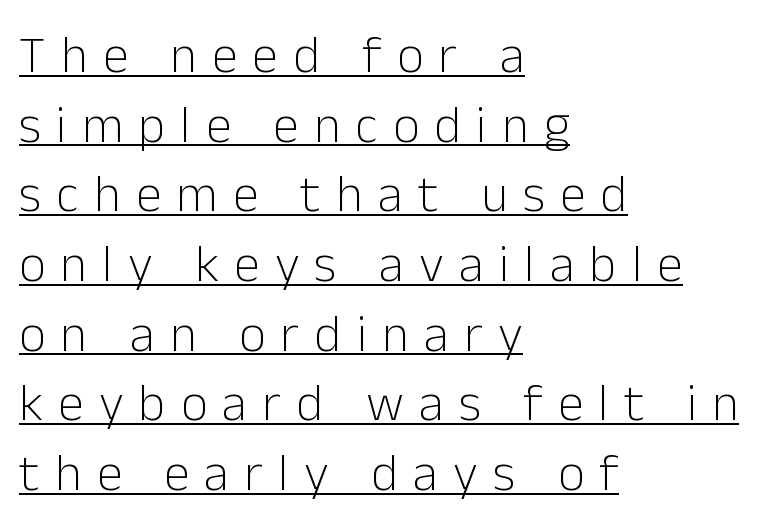
The passage shown is typed in a proportional face where columns would drift. A typesetter would call this leading conventional body-copy spacing. The sample's only ornament is a line tracing under the words. This sample uses expanded letter spacing, leaving extra air between glyphs. When letters stand straight like this, we call the style roman or upright. Which margin do the lines hug? The left one — the right edge is uneven.
